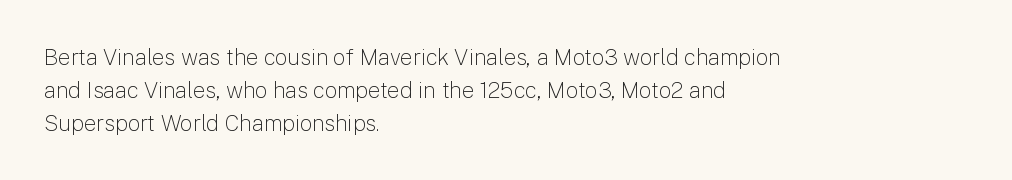
{"italic": "no", "bold": "no", "underline": "no", "align": "left", "line_spacing": "normal", "line_spacing_ratio": 1.49, "letter_spacing": "normal", "letter_spacing_em": 0.0, "glyph_px": 22}
